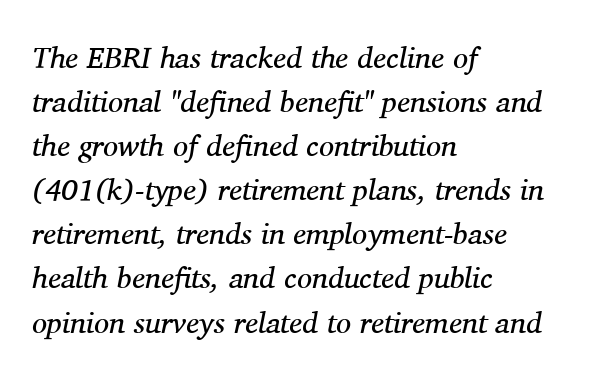
The image shows 30 px regular-weight serif type, italic (leaning right); set left-aligned, normal line spacing (1.47x), normal letter spacing, not underlined; medium stroke contrast and a medium x-height.
